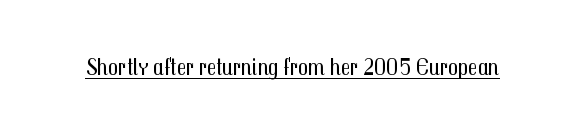
The image shows 24 px text type, upright; set normal letter spacing, underlined.
